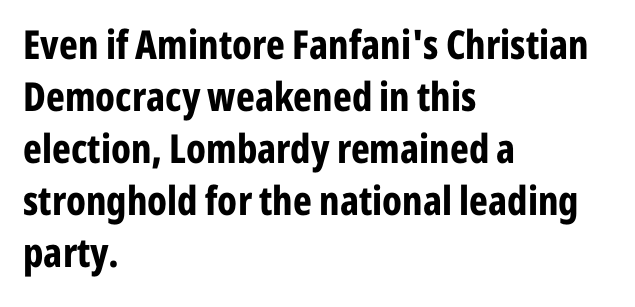
{"serif": "no", "italic": "no", "bold": "yes", "weight": "bold", "width": "condensed", "stroke_contrast": "low", "x_height": "medium", "monospaced": "no", "underline": "no", "align": "left", "line_spacing": "normal", "line_spacing_ratio": 1.3, "letter_spacing": "normal", "letter_spacing_em": 0.0, "glyph_px": 40}
